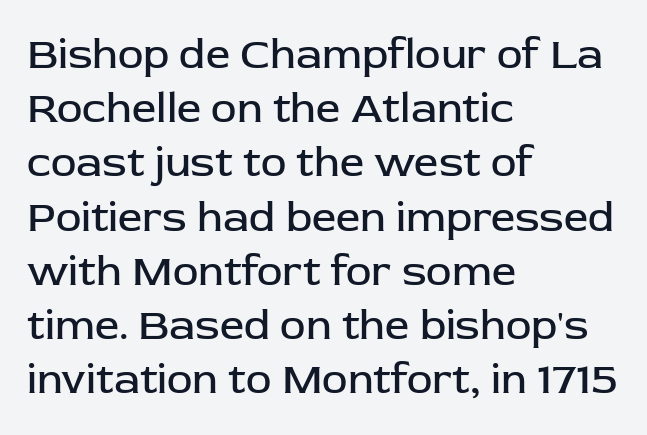
Q: Is the text bold? A: No.
Q: Is the text italic (slanted)? A: No, it is upright.
Q: Is the typeface a serif or a sans-serif typeface? A: Sans-serif.
Q: Is the text underlined? A: No.
Q: How is the paragraph aligned? A: Left-aligned.
Q: Is the spacing between letters normal or unusually wide? A: Normal.
Q: Is the spacing between lines tight, normal or loose? A: Normal.
Q: Width (condensed, normal, or wide)? A: Normal.
Q: Stroke contrast? A: Low.
Q: x-height? A: Medium.
Q: Monospaced? A: No.
